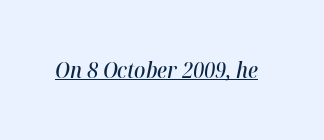
Letter spacing: default. Has an underline been added? It has. Semibold letterforms, between regular and bold. The font's italic variant was chosen for this text.
